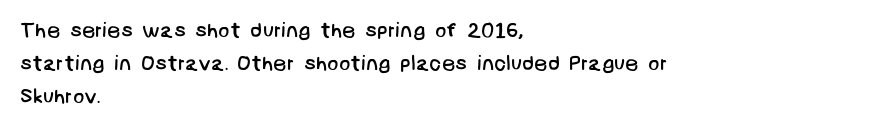
Q: Is the text bold? A: No.
Q: Is the text underlined? A: No.
Q: How is the paragraph aligned? A: Left-aligned.
Q: Is the spacing between letters normal or unusually wide? A: Normal.
Q: Is the spacing between lines tight, normal or loose? A: Normal.
